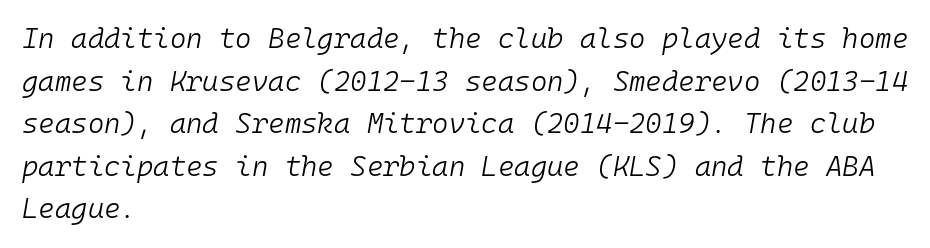
{"italic": "yes", "lean": "right", "slant_degrees": 10, "bold": "no", "weight": "light", "width": "normal", "stroke_contrast": "low", "x_height": "medium", "monospaced": "yes", "underline": "no", "align": "left", "line_spacing": "normal", "line_spacing_ratio": 1.52, "letter_spacing": "normal", "letter_spacing_em": 0.0, "glyph_px": 28}
